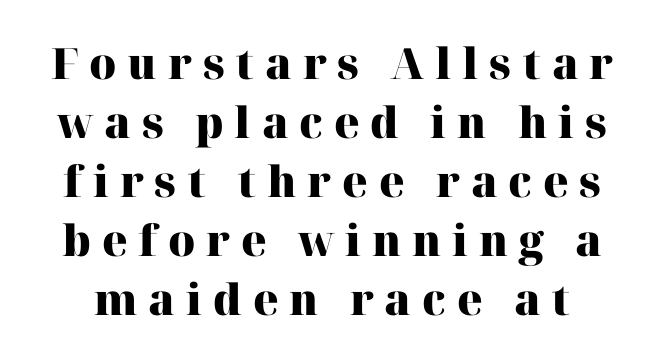
A bare baseline throughout the passage. The rendering uses natural spacing where letterforms have individual widths. Is there much room between lines? A standard amount, neither cramped nor airy. Typesetter's note: full bold, strokes at maximum text heaviness. The glyphs in this specimen are seriffed. Each word looks stretched out because of the extra space between its letters.
